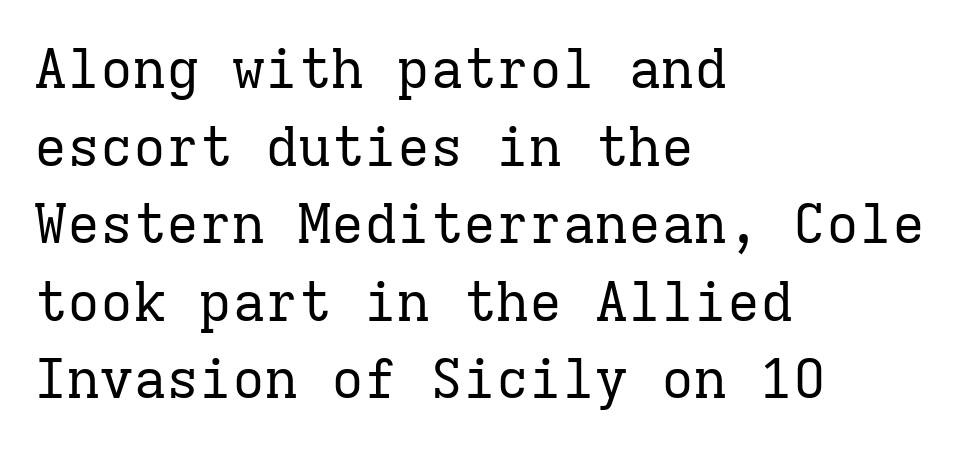
Q: Is the text bold? A: No.
Q: Is the text italic (slanted)? A: No, it is upright.
Q: Is the typeface a serif or a sans-serif typeface? A: Serif.
Q: Is the text underlined? A: No.
Q: How is the paragraph aligned? A: Left-aligned.
Q: Is the spacing between letters normal or unusually wide? A: Normal.
Q: Is the spacing between lines tight, normal or loose? A: Normal.
Q: Width (condensed, normal, or wide)? A: Normal.
Q: Stroke contrast? A: Low.
Q: x-height? A: Medium.
Q: Monospaced? A: Yes.
